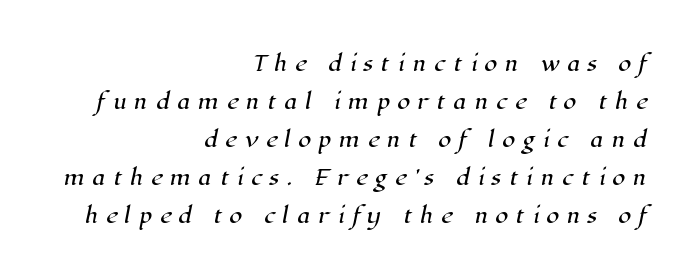
Display-style spreading of the glyphs; the letterfit is very open. Line ends are locked; line starts wander. This rendering features lettering with no underline.
